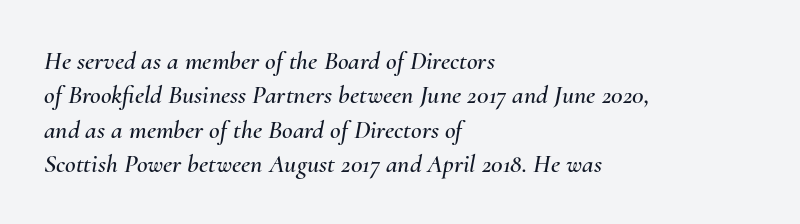
{"italic": "yes", "lean": "right", "slant_degrees": 10, "underline": "no", "align": "left", "line_spacing": "normal", "line_spacing_ratio": 1.32, "letter_spacing": "normal", "letter_spacing_em": 0.0, "glyph_px": 26}
